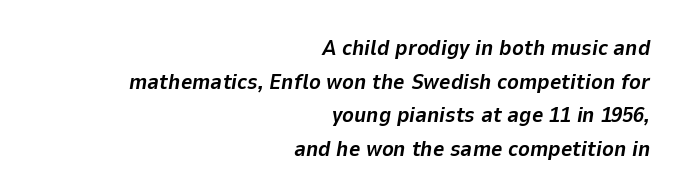
Type without underlining. The rendering applies a slant to the glyphs. Pretty heavy lettering here — definitely bold. Layout note: lines flush right. Successive baselines arrive at the customary interval. The letters sit at their default tracking, neither squeezed nor spread.
